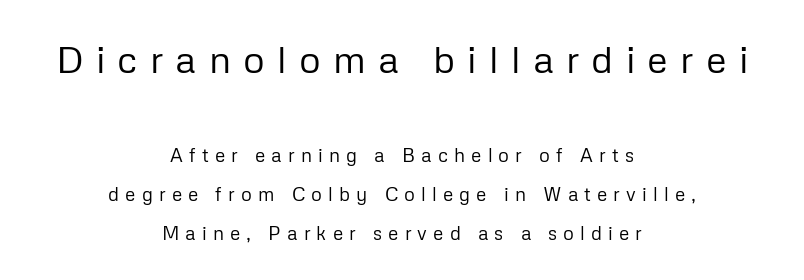
Q: Is the text bold? A: No.
Q: Is the text italic (slanted)? A: No, it is upright.
Q: Is the typeface a serif or a sans-serif typeface? A: Sans-serif.
Q: Is the text underlined? A: No.
Q: How is the paragraph aligned? A: Centered.
Q: Is the spacing between letters normal or unusually wide? A: Unusually wide.
Q: Is the spacing between lines tight, normal or loose? A: Loose.
Q: Which block of text is set in a larger size, the first (top) or the second (bottom)? A: The first (top) one.
Q: Width (condensed, normal, or wide)? A: Normal.
Q: Stroke contrast? A: Low.
Q: x-height? A: Medium.
Q: Monospaced? A: No.
